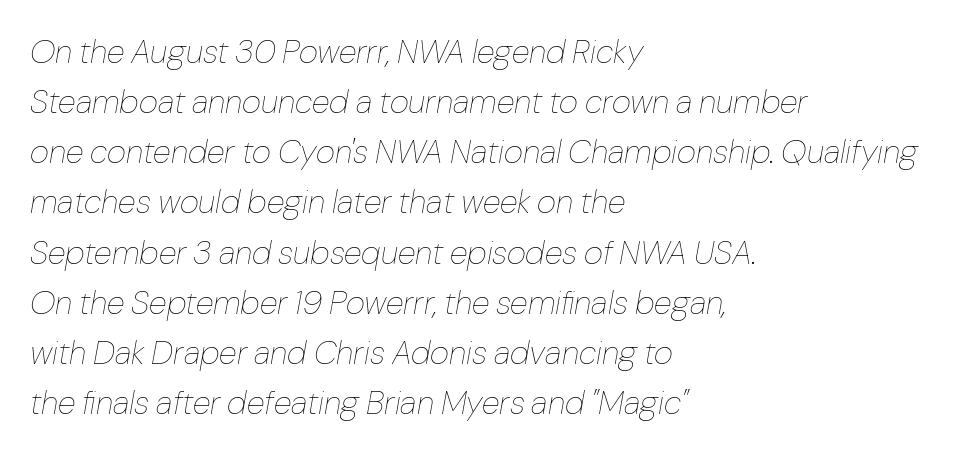
{"italic": "yes", "lean": "right", "slant_degrees": 10, "bold": "no", "weight": "thin", "width": "normal", "stroke_contrast": "low", "x_height": "medium", "monospaced": "no", "underline": "no", "align": "left", "line_spacing": "normal", "line_spacing_ratio": 1.52, "letter_spacing": "normal", "letter_spacing_em": 0.0, "glyph_px": 33}
